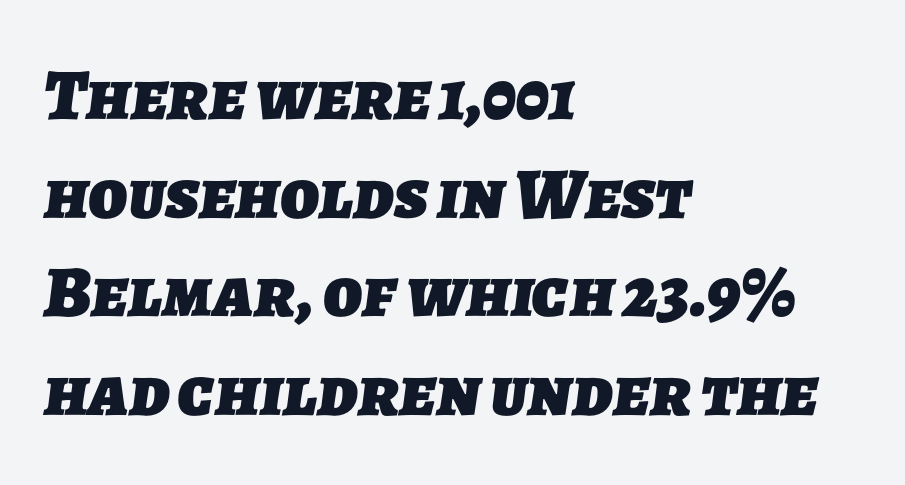
The image shows 73 px heavy sans-serif type; set left-aligned, normal line spacing (1.35x), normal letter spacing, not underlined; low stroke contrast and a medium x-height.
